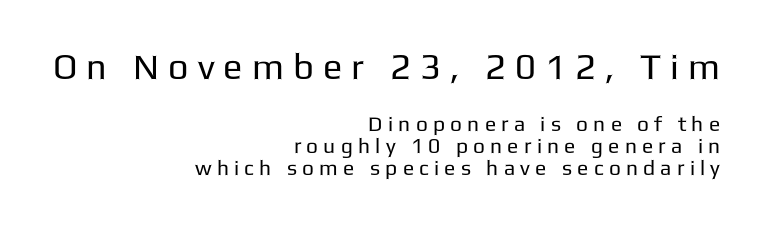
The image shows 36 px regular-weight sans-serif type, upright; set right-aligned, tight line spacing (1.04x), unusually wide letter spacing (+0.25 em), not underlined; the first (top) block is 1.71x larger; low stroke contrast and a medium x-height.
